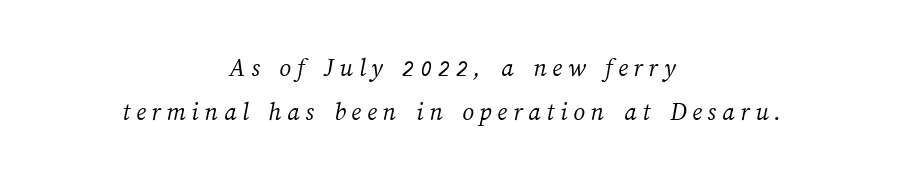
What stands out about the letter spacing? Its width — letters are far apart. If you folded the block vertically in half, each line would mirror itself in length. The cut favours lightness, reaching ordinary text weight at its darkest. Descenders hang freely into open space.
